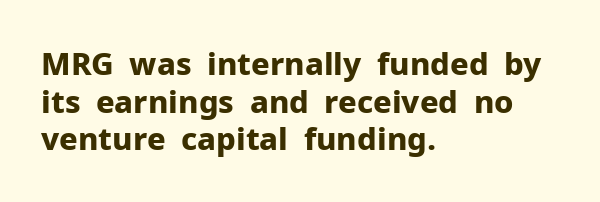
The image shows 31 px bold sans-serif type, upright; set left-aligned, line spacing 1.21x, normal letter spacing, not underlined; low stroke contrast and a medium x-height.
